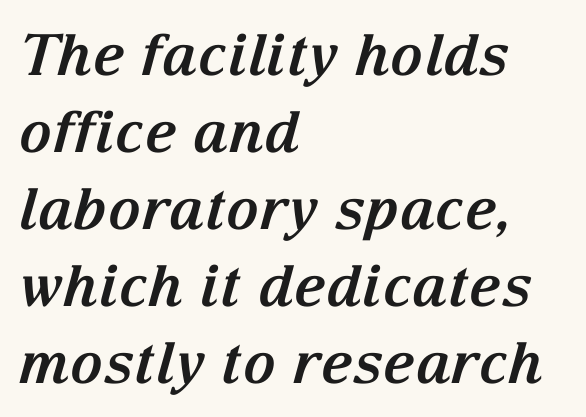
Q: Is the text bold? A: Yes.
Q: Is the text italic (slanted)? A: Yes, it leans right by about 15 degrees.
Q: Is the typeface a serif or a sans-serif typeface? A: Serif.
Q: Is the text underlined? A: No.
Q: How is the paragraph aligned? A: Left-aligned.
Q: Is the spacing between letters normal or unusually wide? A: Normal.
Q: Is the spacing between lines tight, normal or loose? A: Normal.
Q: Width (condensed, normal, or wide)? A: Normal.
Q: Stroke contrast? A: Medium.
Q: x-height? A: Medium.
Q: Monospaced? A: No.
